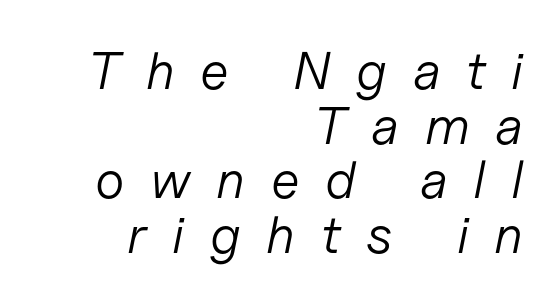
{"italic": "yes", "lean": "right", "slant_degrees": 11, "bold": "no", "weight": "light", "width": "normal", "stroke_contrast": "low", "x_height": "medium", "monospaced": "no", "underline": "no", "align": "right", "line_spacing": "tight", "line_spacing_ratio": 1.03, "letter_spacing": "wide", "letter_spacing_em": 0.48, "glyph_px": 53}
